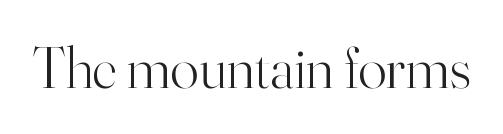
{"serif": "yes", "italic": "no", "bold": "no", "weight": "light", "width": "normal", "stroke_contrast": "high", "x_height": "small", "monospaced": "no", "underline": "no", "letter_spacing": "normal", "letter_spacing_em": 0.0, "glyph_px": 59}
